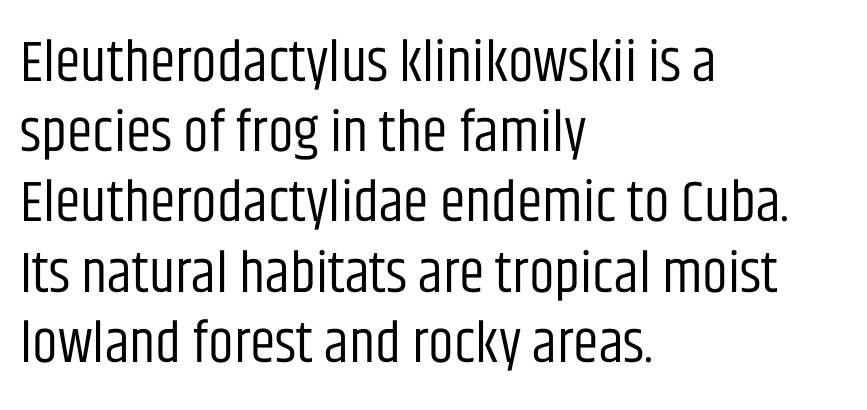
Q: Is the text bold? A: No.
Q: Is the text italic (slanted)? A: No, it is upright.
Q: Is the typeface a serif or a sans-serif typeface? A: Sans-serif.
Q: Is the text underlined? A: No.
Q: How is the paragraph aligned? A: Left-aligned.
Q: Is the spacing between letters normal or unusually wide? A: Normal.
Q: Width (condensed, normal, or wide)? A: Condensed.
Q: Stroke contrast? A: Low.
Q: x-height? A: Large.
Q: Monospaced? A: No.
